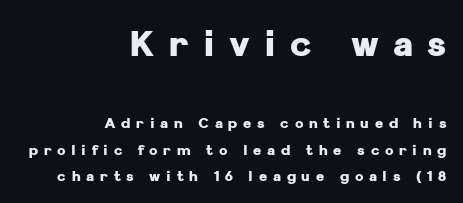
The image shows 35 px heavy sans-serif type, upright; set right-aligned, loose line spacing (1.91x), unusually wide letter spacing (+0.41 em), not underlined; the first (top) block is 2.5x larger; low stroke contrast and a medium x-height.
